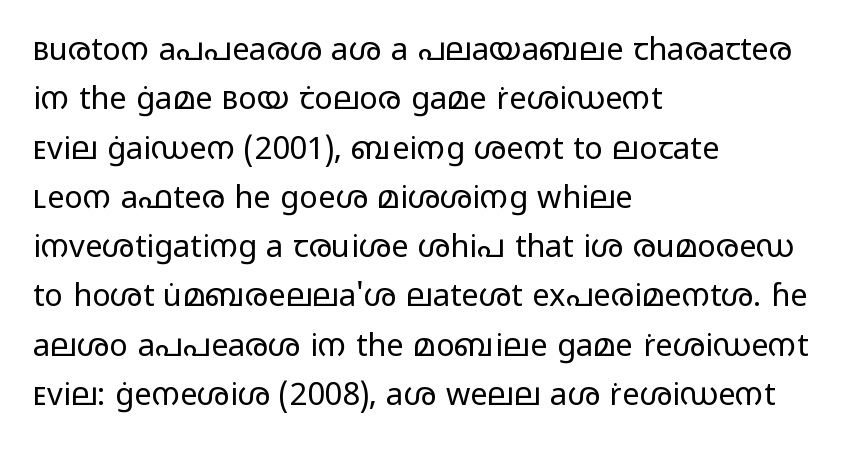
The strokes carry an ordinary text weight at most. The lines sit at an ordinary, default distance from one another. The area under the type is left untouched. The letters stand upright; this is a roman face. Tracking here is standard; glyphs follow each other at the usual distance. The rendering anchors every line to the left-hand side.
